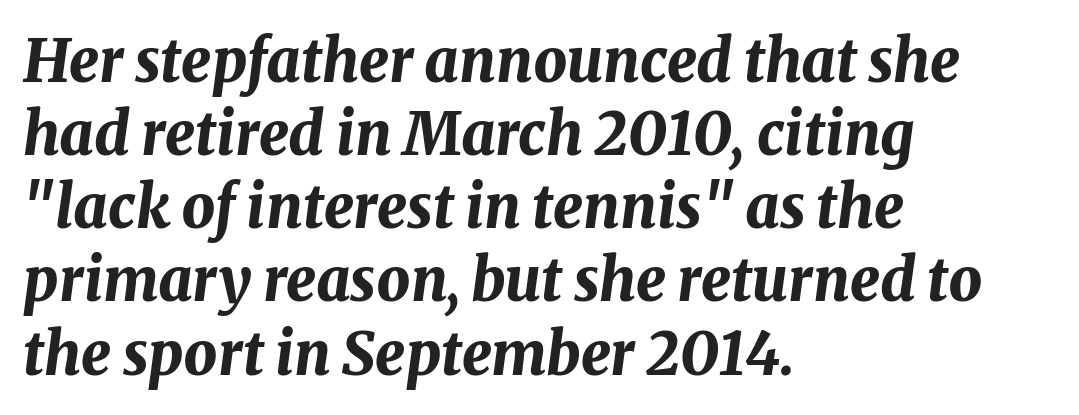
{"italic": "yes", "lean": "right", "slant_degrees": 8, "bold": "yes", "weight": "bold", "width": "normal", "stroke_contrast": "medium", "x_height": "medium", "monospaced": "no", "underline": "no", "align": "left", "line_spacing_ratio": 1.24, "letter_spacing": "normal", "letter_spacing_em": 0.0, "glyph_px": 59}
